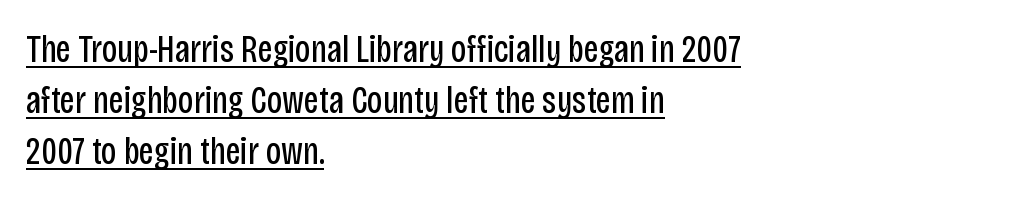
{"serif": "no", "italic": "no", "bold": "no", "weight": "regular", "width": "condensed", "stroke_contrast": "low", "x_height": "large", "monospaced": "no", "underline": "yes", "align": "left", "line_spacing": "normal", "line_spacing_ratio": 1.34, "letter_spacing": "normal", "letter_spacing_em": 0.0, "glyph_px": 38}
